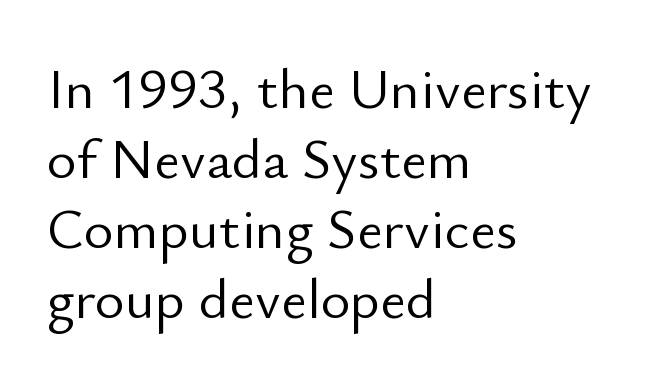
This sample has the flowing, uneven cadence of proportional lettering. Visually the block forms a straight wall on the left and a jagged coastline on the right. Caption: standard tracking, unaltered. The lettering stays uniformly vertical, giving the passage a roman look. The space directly below the letters is spotless.
